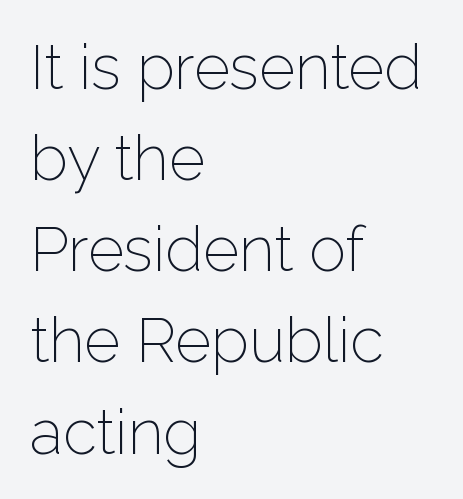
The image shows 62 px light sans-serif type, upright; set left-aligned, normal line spacing (1.47x), normal letter spacing, not underlined; low stroke contrast and a medium x-height.
